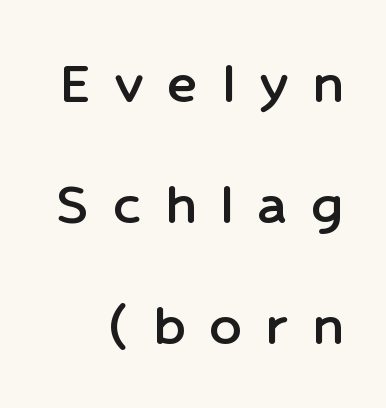
Q: Is the text italic (slanted)? A: No, it is upright.
Q: Is the typeface a serif or a sans-serif typeface? A: Sans-serif.
Q: Is the text underlined? A: No.
Q: Is the spacing between letters normal or unusually wide? A: Unusually wide.
Q: Is the spacing between lines tight, normal or loose? A: Loose.
Q: Width (condensed, normal, or wide)? A: Normal.
Q: Stroke contrast? A: Low.
Q: x-height? A: Medium.
Q: Monospaced? A: No.
